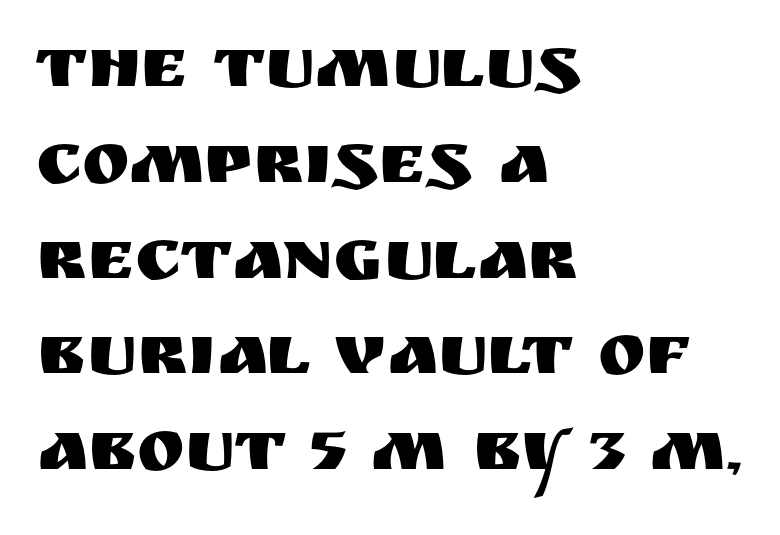
Q: Is the text italic (slanted)? A: No, it is upright.
Q: Is the typeface a serif or a sans-serif typeface? A: Sans-serif.
Q: Is the text underlined? A: No.
Q: How is the paragraph aligned? A: Left-aligned.
Q: Is the spacing between letters normal or unusually wide? A: Normal.
Q: Is the spacing between lines tight, normal or loose? A: Normal.
Q: Width (condensed, normal, or wide)? A: Normal.
Q: Stroke contrast? A: Medium.
Q: x-height? A: Large.
Q: Monospaced? A: No.
